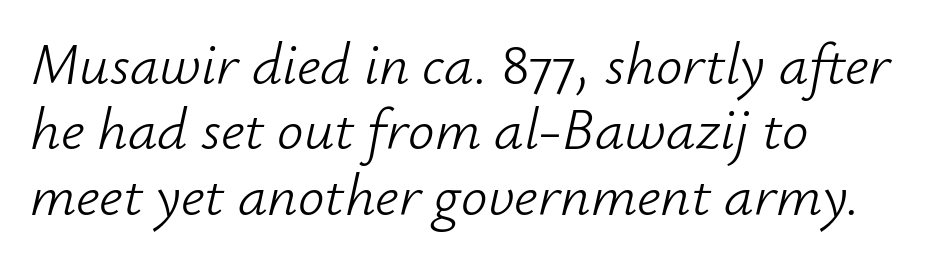
Q: Is the text bold? A: No.
Q: Is the text italic (slanted)? A: Yes, it leans right by about 12 degrees.
Q: Is the text underlined? A: No.
Q: How is the paragraph aligned? A: Left-aligned.
Q: Is the spacing between letters normal or unusually wide? A: Normal.
Q: Is the spacing between lines tight, normal or loose? A: Tight.
Q: Width (condensed, normal, or wide)? A: Normal.
Q: Stroke contrast? A: Low.
Q: x-height? A: Small.
Q: Monospaced? A: No.
